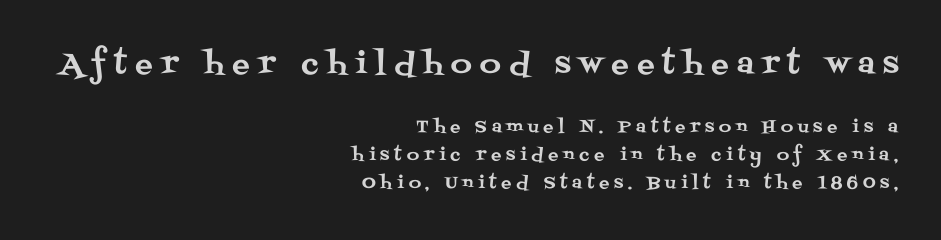
The image shows 29 px serif type, upright; set right-aligned, normal line spacing (1.64x), unusually wide letter spacing (+0.29 em), not underlined; the first (top) block is 1.71x larger; medium stroke contrast and a large x-height.
